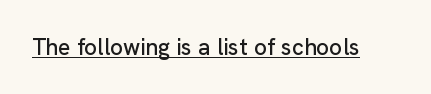
Q: Is the text italic (slanted)? A: No, it is upright.
Q: Is the text underlined? A: Yes.
Q: Is the spacing between letters normal or unusually wide? A: Normal.
